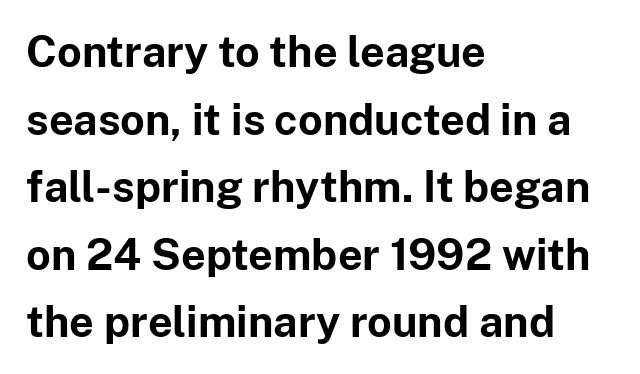
Q: Is the text bold? A: Yes.
Q: Is the text italic (slanted)? A: No, it is upright.
Q: Is the typeface a serif or a sans-serif typeface? A: Sans-serif.
Q: Is the text underlined? A: No.
Q: How is the paragraph aligned? A: Left-aligned.
Q: Is the spacing between letters normal or unusually wide? A: Normal.
Q: Is the spacing between lines tight, normal or loose? A: Normal.
Q: Width (condensed, normal, or wide)? A: Normal.
Q: Stroke contrast? A: Low.
Q: x-height? A: Medium.
Q: Monospaced? A: No.
